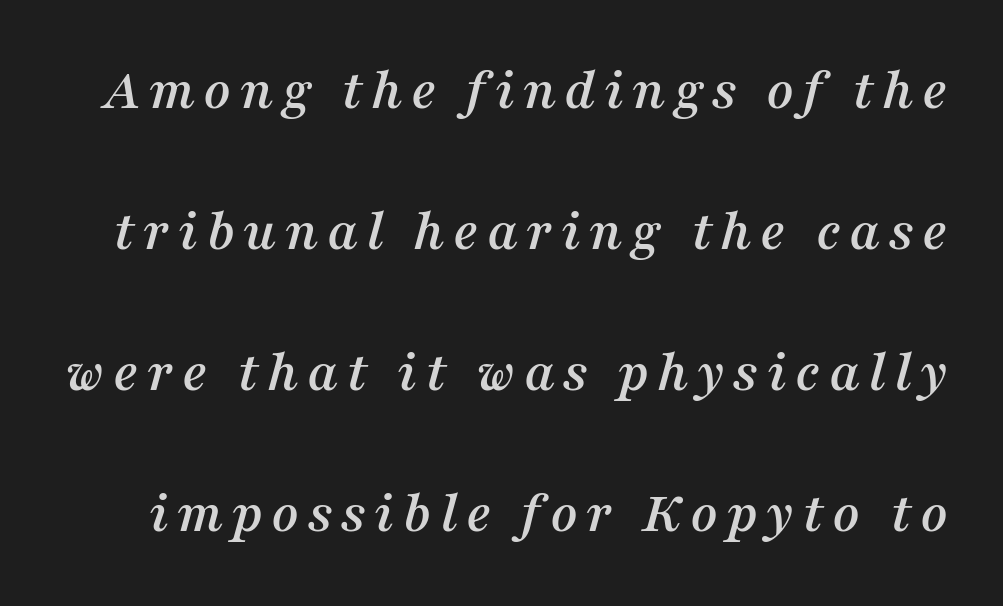
The image shows 59 px serif type, italic (leaning right); set loose line spacing (2.39x), not underlined; medium stroke contrast and a medium x-height.
